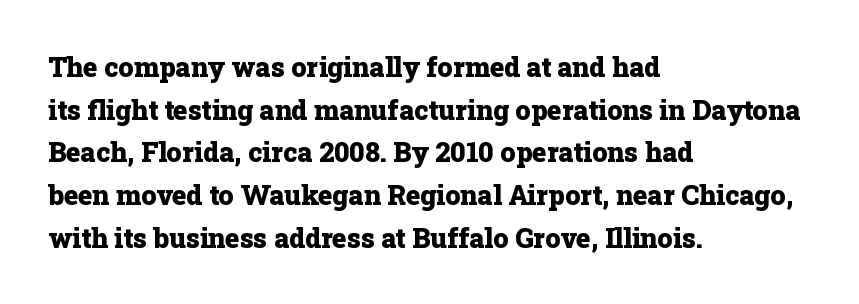
The image shows 27 px bold type, upright; set left-aligned, normal line spacing (1.58x), normal letter spacing, not underlined.
